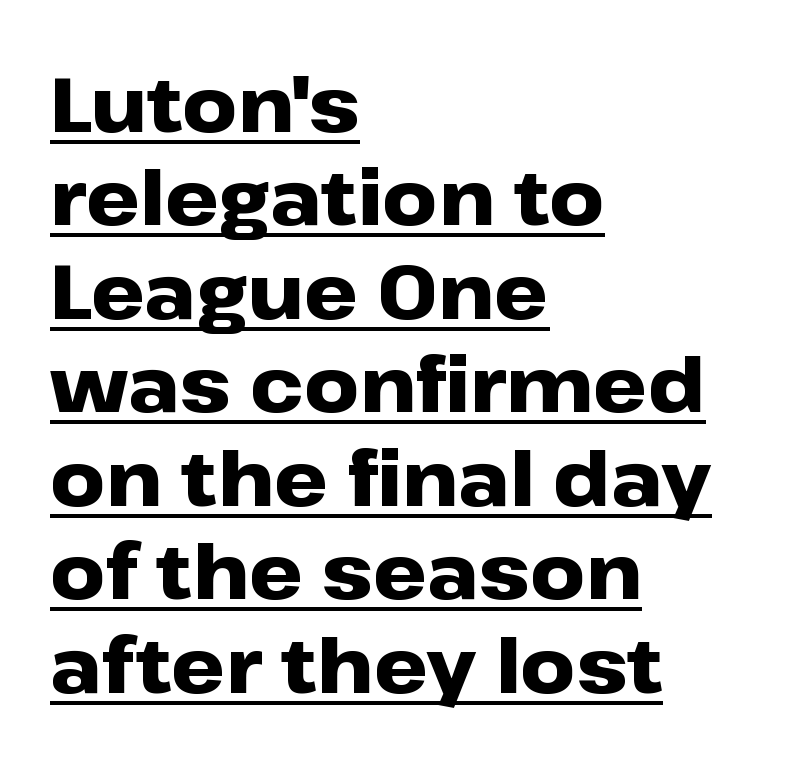
How heavy is the stroke? Heavy — this is a bold. Teacher's note: observe the even left margin — that is flush-left alignment. Spacing verdict: proportional, widths tailored to each character. These lines were composed using upright roman letters. Is there an underline? Yes — a line sits under the letters.
